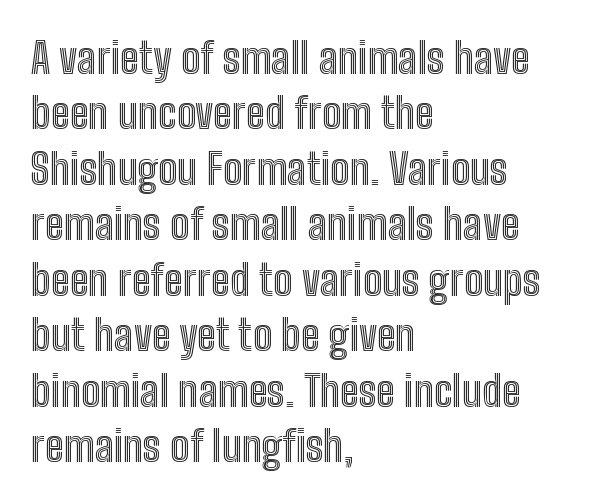
{"italic": "no", "width": "condensed", "x_height": "medium", "monospaced": "no", "underline": "no", "align": "left", "line_spacing": "normal", "line_spacing_ratio": 1.29, "letter_spacing": "normal", "letter_spacing_em": 0.0, "glyph_px": 43}
